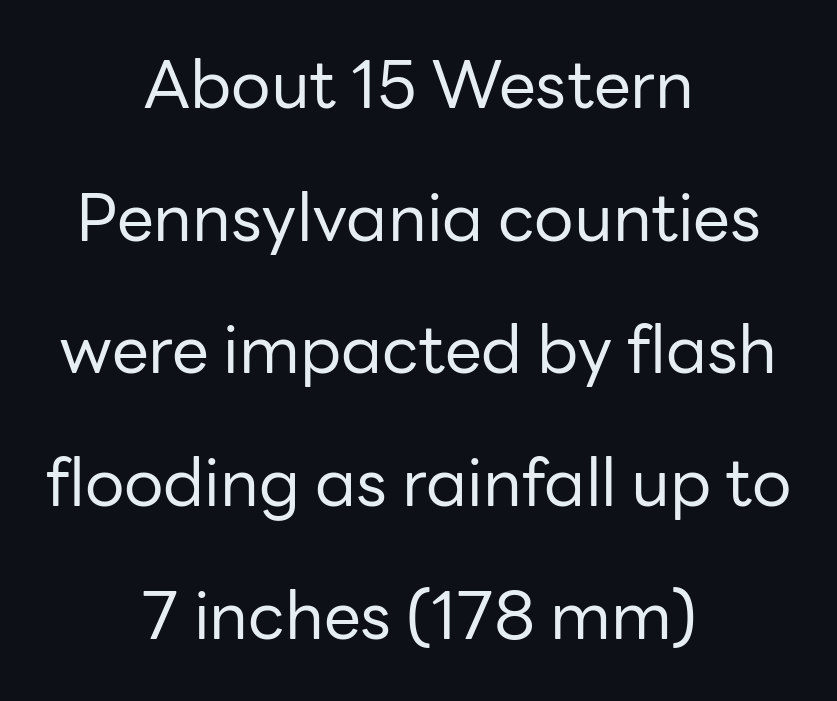
The image shows 66 px regular-weight sans-serif type, upright; set centered, loose line spacing (2.01x), normal letter spacing, not underlined; low stroke contrast and a medium x-height.
